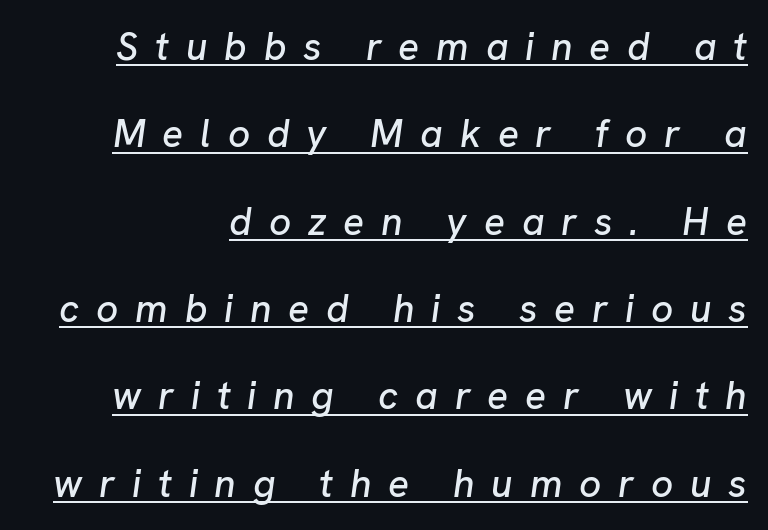
The image shows 39 px text type, italic (leaning right); set loose line spacing (2.24x), unusually wide letter spacing (+0.43 em), underlined; low stroke contrast and a medium x-height.
